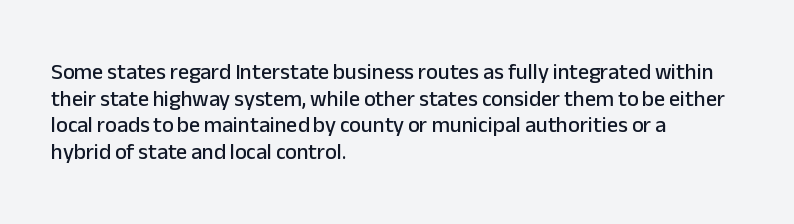
The image shows 22 px text type, upright; set left-aligned, line spacing 1.21x, normal letter spacing, not underlined.
